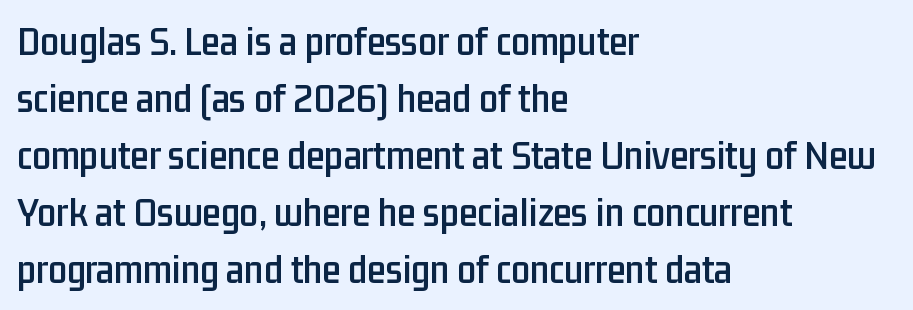
The image shows 42 px condensed sans-serif type, upright; set left-aligned, normal line spacing (1.36x), normal letter spacing, not underlined; low stroke contrast and a medium x-height.
